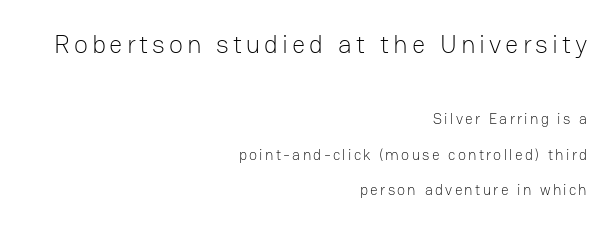
Q: Is the text bold? A: No.
Q: Is the text italic (slanted)? A: No, it is upright.
Q: Is the text underlined? A: No.
Q: How is the paragraph aligned? A: Right-aligned.
Q: Is the spacing between lines tight, normal or loose? A: Loose.
Q: Which block of text is set in a larger size, the first (top) or the second (bottom)? A: The first (top) one.
